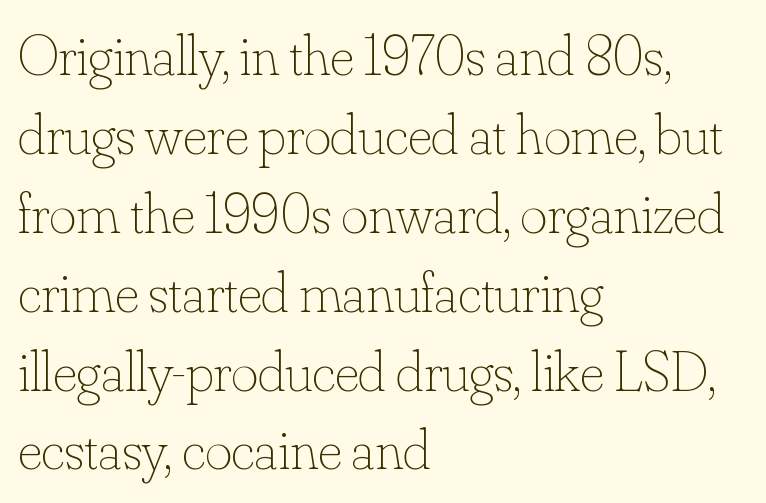
The image shows 58 px thin type, upright; set left-aligned, normal line spacing (1.36x), normal letter spacing, not underlined; low stroke contrast and a small x-height.
